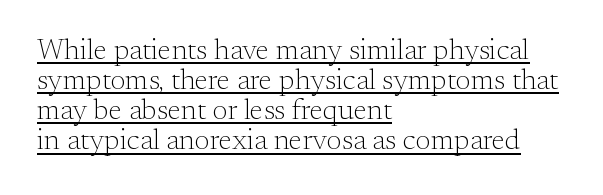
{"serif": "yes", "italic": "no", "bold": "no", "weight": "light", "width": "normal", "stroke_contrast": "medium", "x_height": "small", "monospaced": "no", "underline": "yes", "align": "left", "line_spacing": "tight", "line_spacing_ratio": 1.04, "letter_spacing": "normal", "letter_spacing_em": 0.0, "glyph_px": 29}
